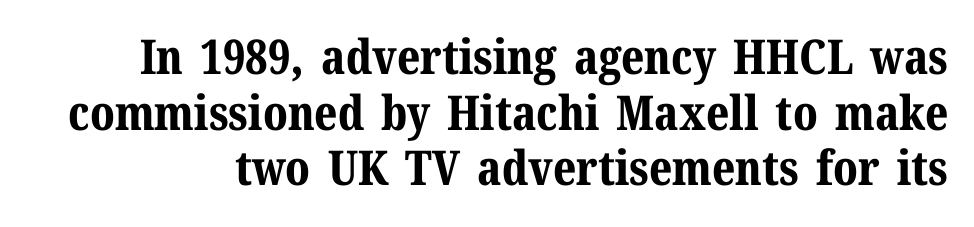
Q: Is the text bold? A: Yes.
Q: Is the text italic (slanted)? A: No, it is upright.
Q: Is the typeface a serif or a sans-serif typeface? A: Serif.
Q: Is the text underlined? A: No.
Q: Is the spacing between letters normal or unusually wide? A: Normal.
Q: Width (condensed, normal, or wide)? A: Normal.
Q: Stroke contrast? A: Medium.
Q: x-height? A: Medium.
Q: Monospaced? A: No.
